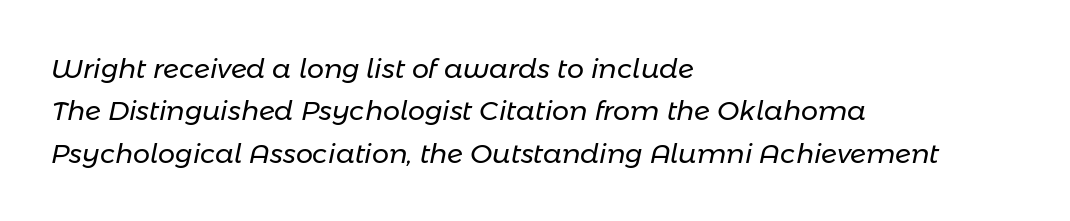
Q: Is the text bold? A: No.
Q: Is the text italic (slanted)? A: Yes, it leans right by about 11 degrees.
Q: Is the text underlined? A: No.
Q: How is the paragraph aligned? A: Left-aligned.
Q: Is the spacing between letters normal or unusually wide? A: Normal.
Q: Is the spacing between lines tight, normal or loose? A: Normal.
